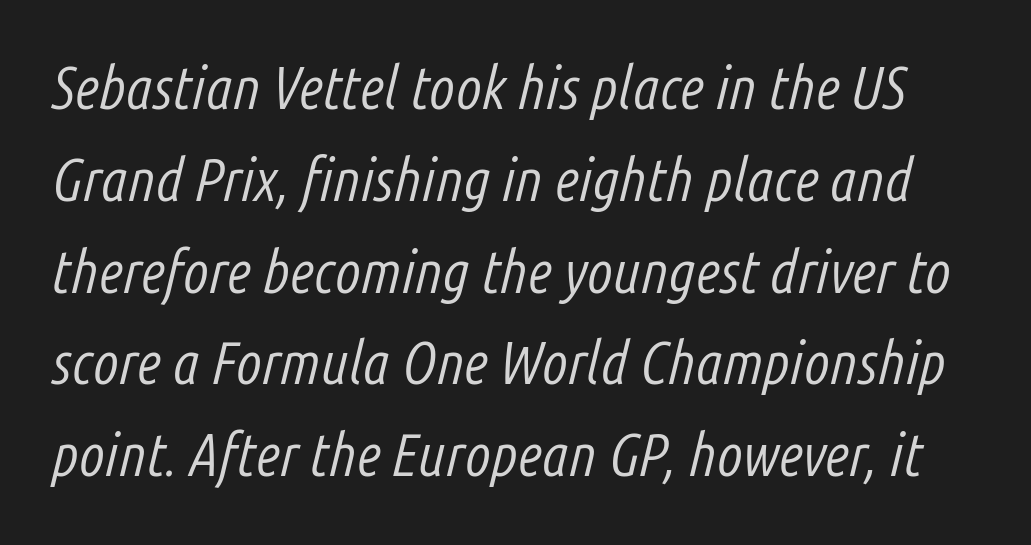
Q: Is the text bold? A: No.
Q: Is the text italic (slanted)? A: Yes, it leans right by about 14 degrees.
Q: Is the text underlined? A: No.
Q: Is the spacing between letters normal or unusually wide? A: Normal.
Q: Is the spacing between lines tight, normal or loose? A: Normal.
Q: Width (condensed, normal, or wide)? A: Condensed.
Q: Stroke contrast? A: Low.
Q: x-height? A: Medium.
Q: Monospaced? A: No.
